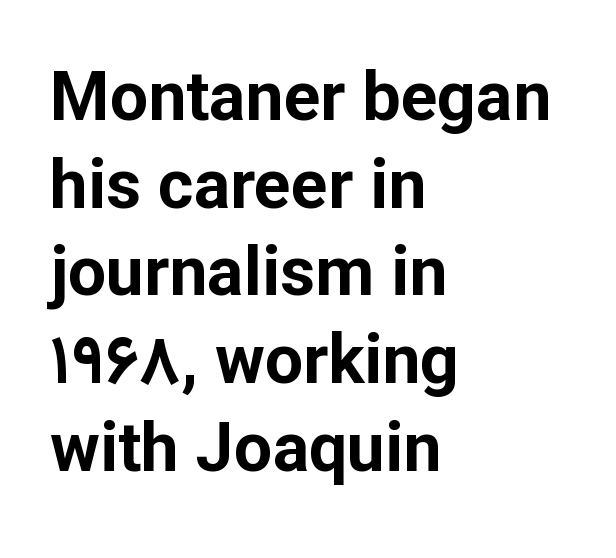
Q: Is the text bold? A: Yes.
Q: Is the text italic (slanted)? A: No, it is upright.
Q: Is the typeface a serif or a sans-serif typeface? A: Sans-serif.
Q: Is the text underlined? A: No.
Q: How is the paragraph aligned? A: Left-aligned.
Q: Is the spacing between letters normal or unusually wide? A: Normal.
Q: Is the spacing between lines tight, normal or loose? A: Normal.
Q: Width (condensed, normal, or wide)? A: Normal.
Q: Stroke contrast? A: Low.
Q: x-height? A: Medium.
Q: Monospaced? A: No.
